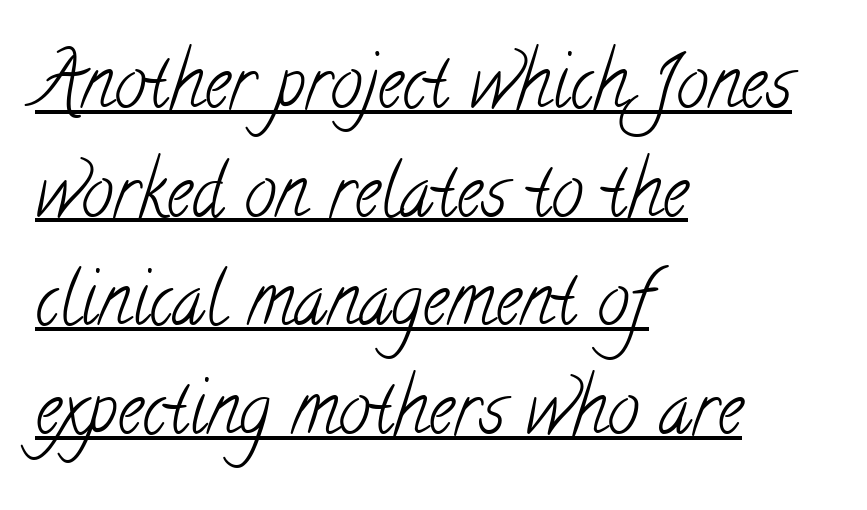
{"serif": "yes", "bold": "no", "weight": "light", "width": "condensed", "stroke_contrast": "low", "x_height": "small", "monospaced": "no", "underline": "yes", "align": "left", "line_spacing": "normal", "line_spacing_ratio": 1.51, "letter_spacing": "normal", "letter_spacing_em": 0.0, "glyph_px": 72}
